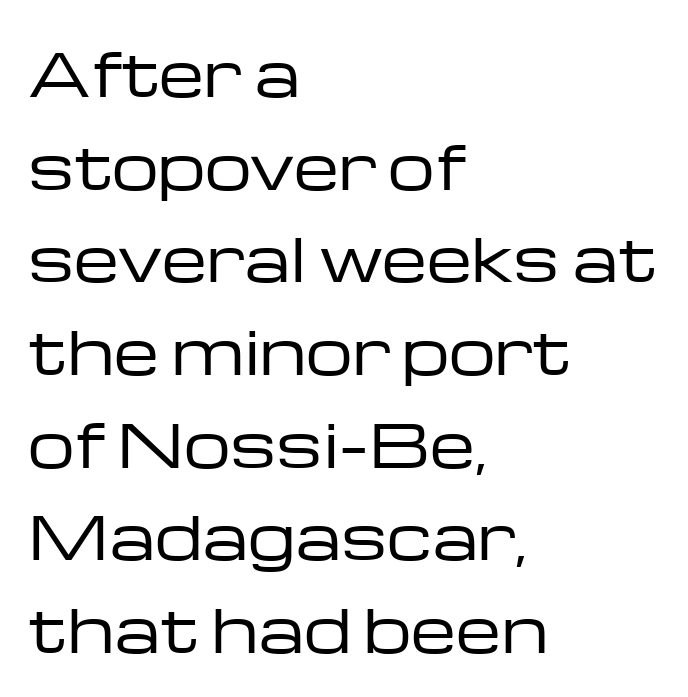
Upright lettering throughout. The face used here is proportionally spaced, like ordinary book or web type. Each line starts at the same left margin while the right side varies. Nothing sits at the stroke ends, so this counts as sans-serif.
